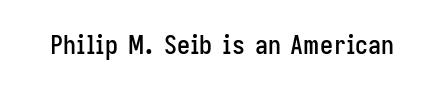
Is there any slant? The stems are plumb. Descenders are the only things crossing below the line. The line texture is even and compact thanks to regular tracking.
